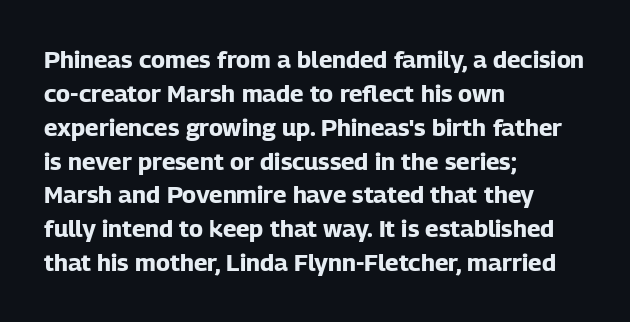
{"italic": "no", "bold": "yes", "underline": "no", "align": "left", "line_spacing": "normal", "line_spacing_ratio": 1.41, "letter_spacing": "normal", "letter_spacing_em": 0.0, "glyph_px": 24}
